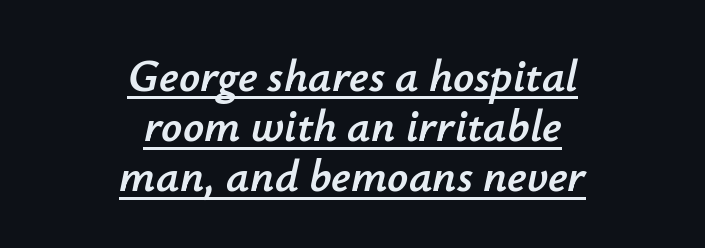
Q: Is the text italic (slanted)? A: Yes, it leans right by about 12 degrees.
Q: Is the text underlined? A: Yes.
Q: How is the paragraph aligned? A: Centered.
Q: Is the spacing between letters normal or unusually wide? A: Normal.
Q: Is the spacing between lines tight, normal or loose? A: Tight.
Q: Width (condensed, normal, or wide)? A: Normal.
Q: Stroke contrast? A: Low.
Q: x-height? A: Small.
Q: Monospaced? A: No.
